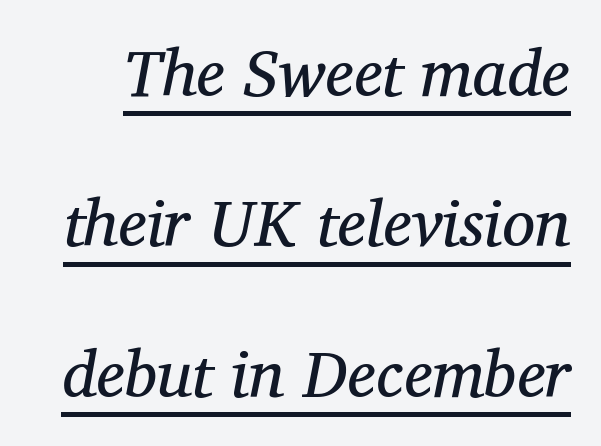
Letter spacing: default. Yep, those are serifs on the letters. Notice how a bar underscores the lettering throughout. Would a proofreader flag this as italicized? Yes.
